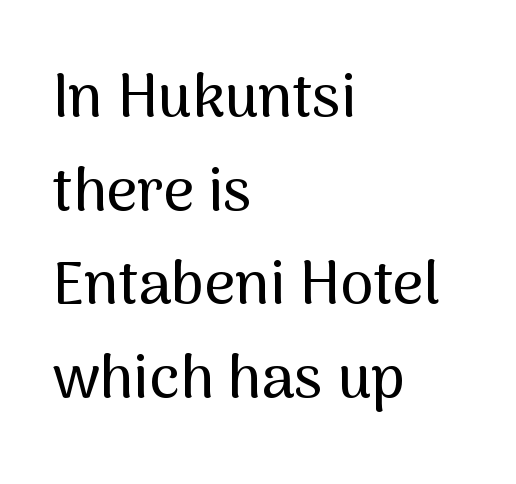
{"serif": "no", "italic": "no", "width": "normal", "stroke_contrast": "medium", "x_height": "medium", "monospaced": "no", "underline": "no", "align": "left", "line_spacing": "normal", "line_spacing_ratio": 1.56, "letter_spacing": "normal", "letter_spacing_em": 0.0, "glyph_px": 60}
